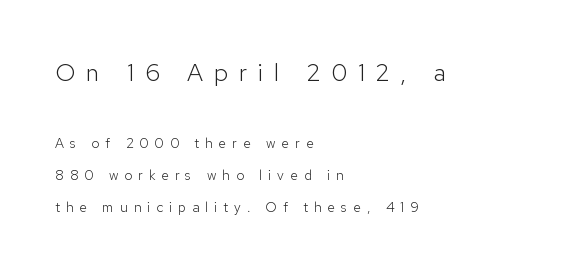
Vertically, the passage feels expansive, rows floating well apart. Students, note that the glyphs here are deliberately spaced far apart. The ragged edge is on the right, which tells us the setting is flush left. Descender tails drop into unmarked territory. Do the letters lean? They stand straight.
